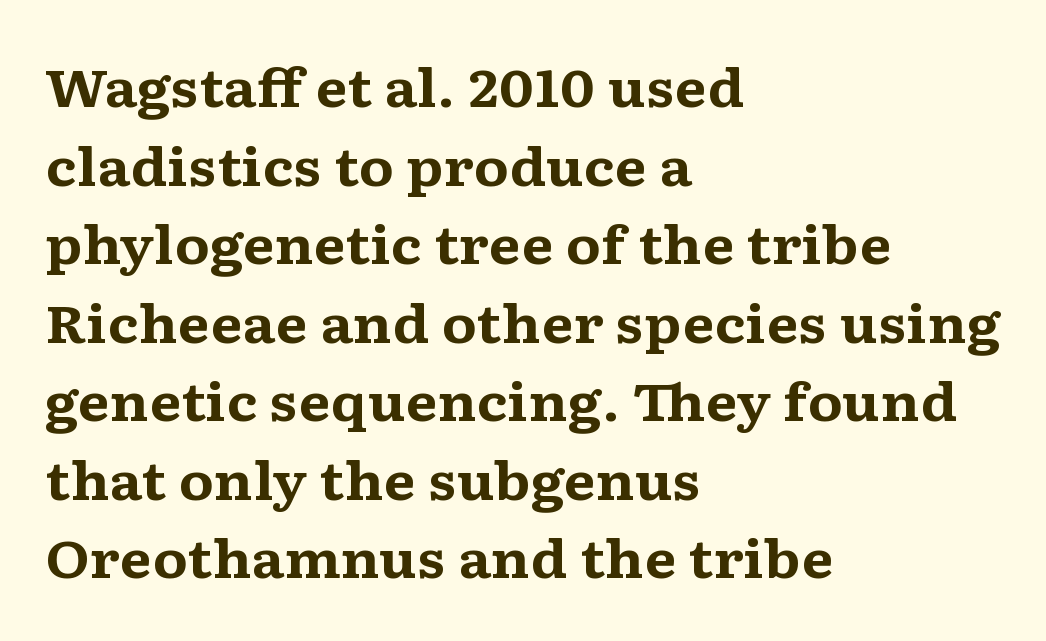
Q: Is the text bold? A: Yes.
Q: Is the text italic (slanted)? A: No, it is upright.
Q: Is the typeface a serif or a sans-serif typeface? A: Serif.
Q: Is the text underlined? A: No.
Q: How is the paragraph aligned? A: Left-aligned.
Q: Is the spacing between letters normal or unusually wide? A: Normal.
Q: Is the spacing between lines tight, normal or loose? A: Normal.
Q: Width (condensed, normal, or wide)? A: Wide.
Q: Stroke contrast? A: Medium.
Q: x-height? A: Medium.
Q: Monospaced? A: No.
